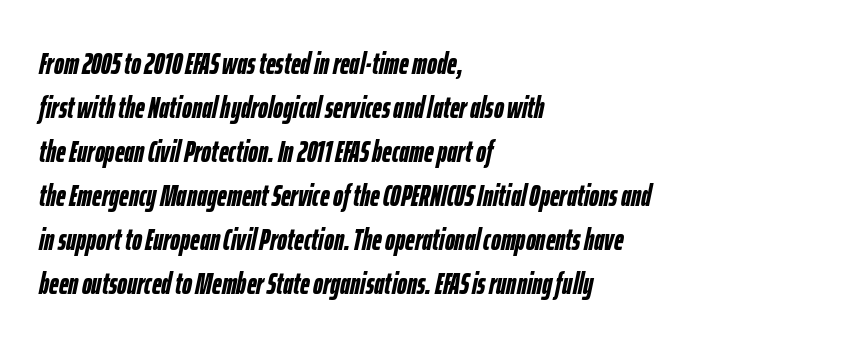
It's the slanting kind of type. Does extra space separate the letters? No, they use regular spacing. Here the designer chose a conventional face with non-uniform glyph widths. Line spacing here is normal. Does the weight exceed regular? Yes, all the way to bold.
